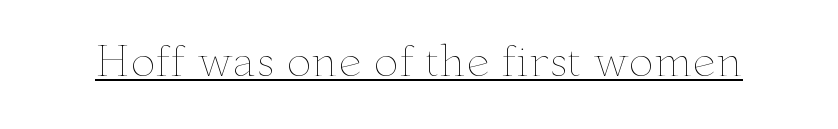
A rule runs beneath these lines of type. Proportional: the letters do not fall into vertical columns. Does the lettering tilt? It doesn't — this is upright. In terms of letterspacing, this is plain default setting.
